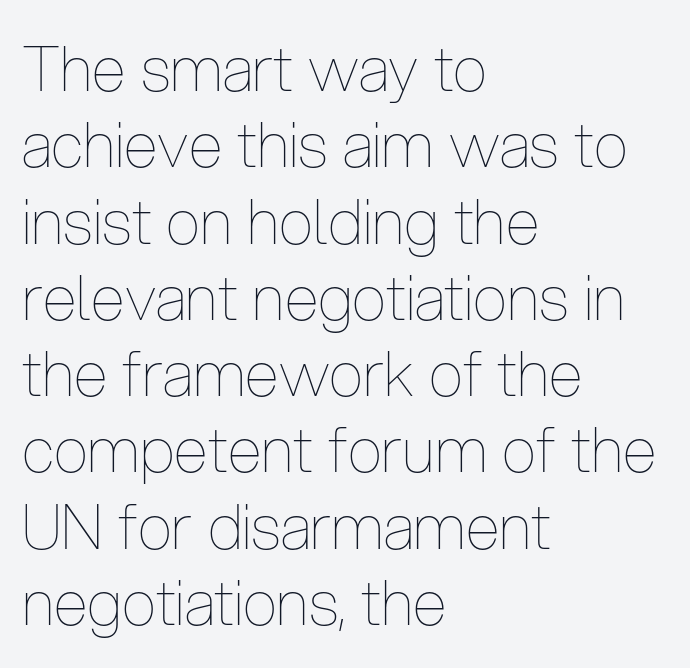
{"italic": "no", "bold": "no", "weight": "thin", "width": "condensed", "stroke_contrast": "low", "x_height": "medium", "monospaced": "no", "underline": "no", "align": "left", "line_spacing_ratio": 1.23, "letter_spacing": "normal", "letter_spacing_em": 0.0, "glyph_px": 62}
